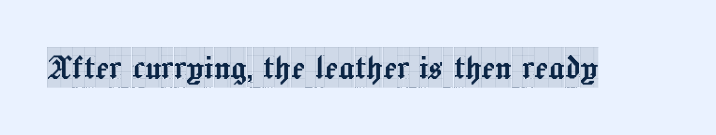
The image shows 40 px condensed serif type, upright; set normal letter spacing, not underlined; a large x-height.
